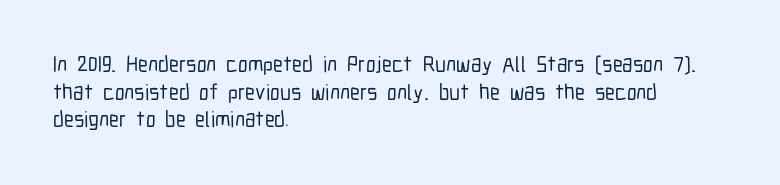
{"italic": "no", "underline": "no", "align": "left", "line_spacing": "normal", "line_spacing_ratio": 1.26, "letter_spacing": "normal", "letter_spacing_em": 0.0, "glyph_px": 22}
